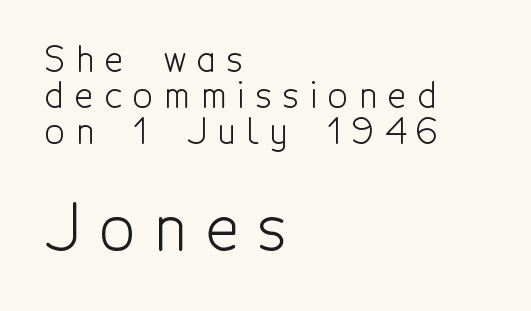
These lines are rendered in a variable-pitch font. Summary of vertical rhythm: compact, with narrow interline spacing. The letterforms sit at book weight or below. Honestly, there is no underline to notice here at all. Horizontal alignment here is leftward, the default for most running prose.
